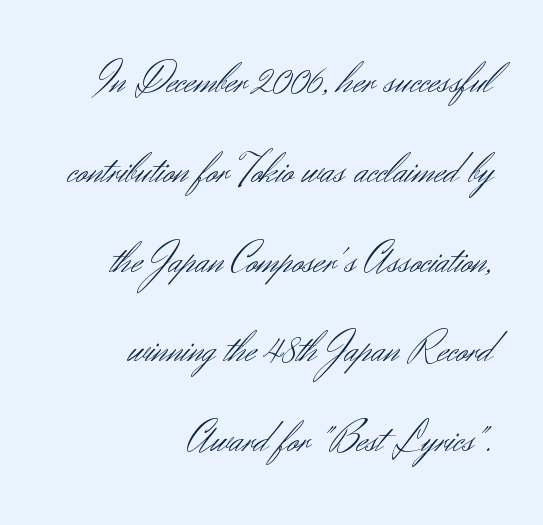
{"serif": "no", "bold": "no", "weight": "light", "width": "normal", "stroke_contrast": "medium", "x_height": "small", "monospaced": "no", "underline": "no", "align": "right", "line_spacing": "loose", "line_spacing_ratio": 2.04, "letter_spacing": "normal", "letter_spacing_em": 0.0, "glyph_px": 44}
